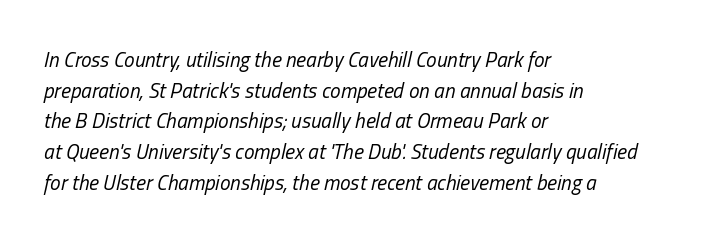
{"italic": "yes", "lean": "right", "slant_degrees": 13, "bold": "no", "underline": "no", "align": "left", "line_spacing": "normal", "line_spacing_ratio": 1.46, "letter_spacing": "normal", "letter_spacing_em": 0.0, "glyph_px": 21}
